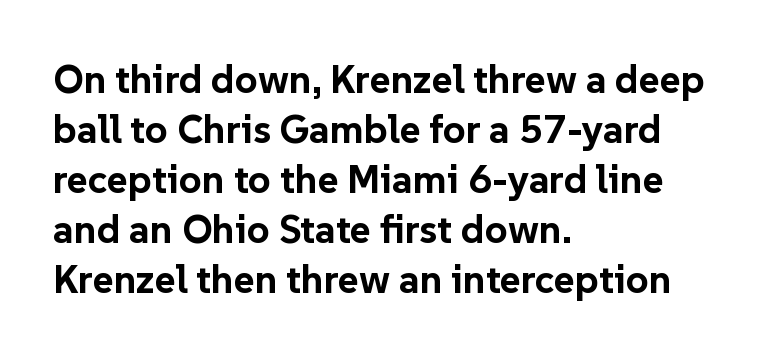
The image shows 40 px bold sans-serif type, upright; set left-aligned, normal line spacing (1.25x), normal letter spacing, not underlined; low stroke contrast and a medium x-height.
